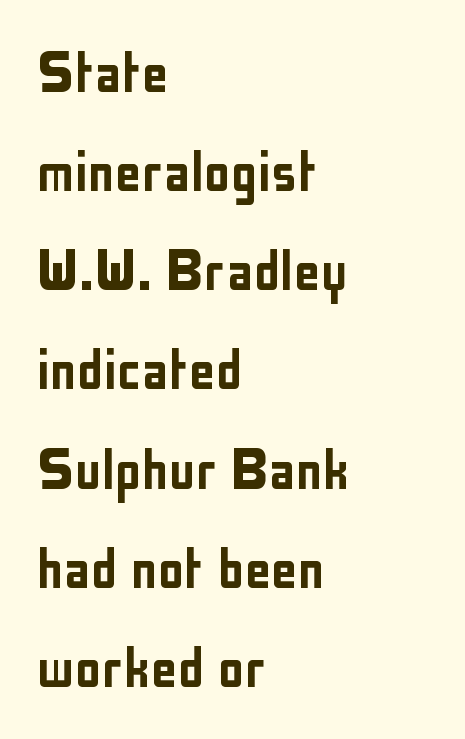
The image shows 67 px condensed sans-serif type, upright; set left-aligned, normal line spacing (1.48x), normal letter spacing, not underlined; low stroke contrast and a medium x-height.
